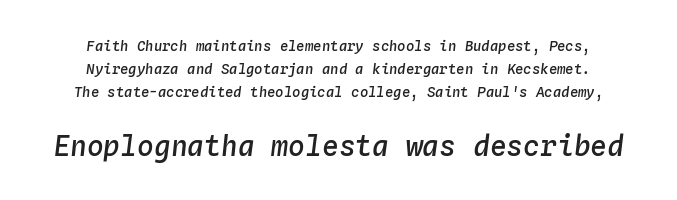
Q: Is the text bold? A: Semi-bold.
Q: Is the text italic (slanted)? A: Yes, it leans right by about 4 degrees.
Q: Is the text underlined? A: No.
Q: How is the paragraph aligned? A: Centered.
Q: Is the spacing between letters normal or unusually wide? A: Normal.
Q: Is the spacing between lines tight, normal or loose? A: Normal.
Q: Which block of text is set in a larger size, the first (top) or the second (bottom)? A: The second (bottom) one.
Q: Width (condensed, normal, or wide)? A: Normal.
Q: Stroke contrast? A: Low.
Q: x-height? A: Medium.
Q: Monospaced? A: Yes.
